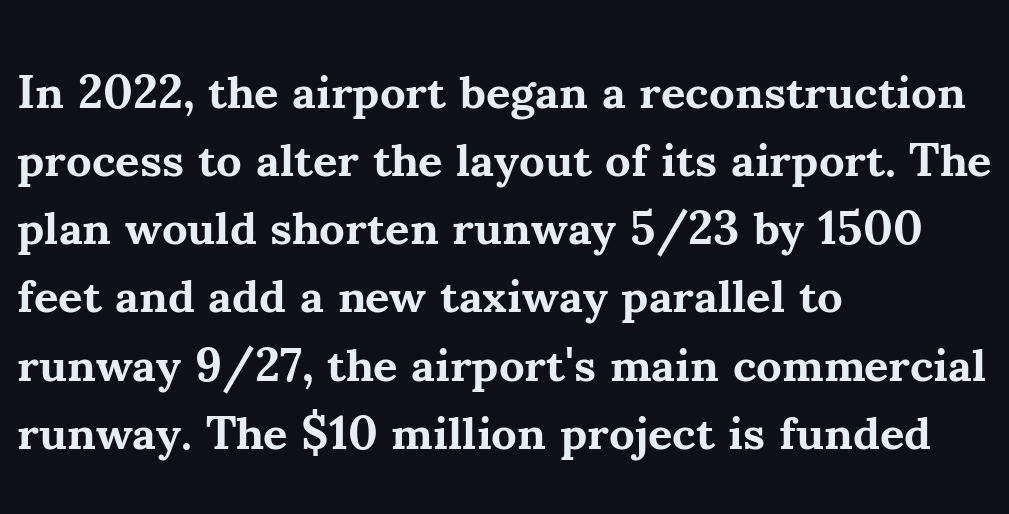
{"serif": "yes", "italic": "no", "bold": "yes", "weight": "bold", "width": "normal", "stroke_contrast": "medium", "x_height": "small", "monospaced": "no", "underline": "no", "align": "left", "line_spacing": "normal", "line_spacing_ratio": 1.45, "letter_spacing": "normal", "letter_spacing_em": 0.0, "glyph_px": 47}
